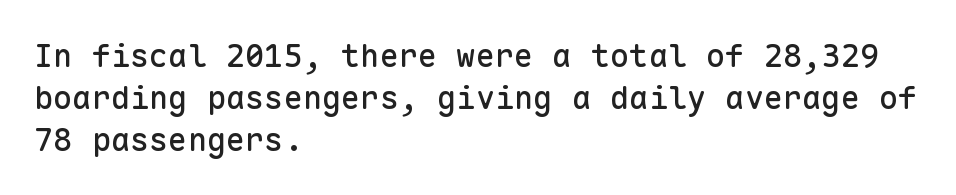
A typesetter would call this monospace, since all characters share one set width. Quick note: underline off. Leading: standard. Line beginnings align vertically; line endings do not. Examine the stroke ends and you'll find no serifs.
